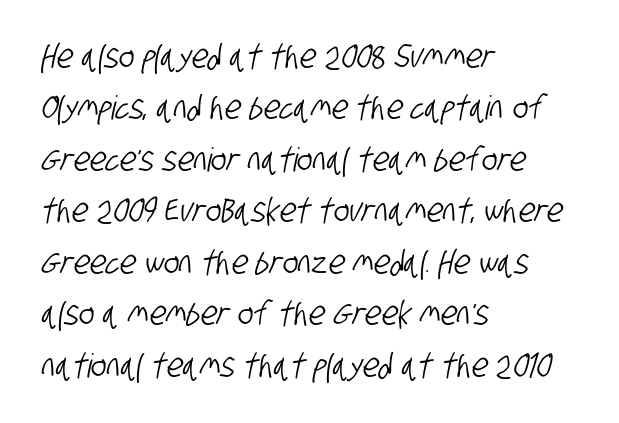
If you drew a ruler down the left edge, every line would touch it. Words float on clear page, feet unadorned. One glance says typical: line gaps are just what's usual. What kind of face is this? One without serifs — a sans.
